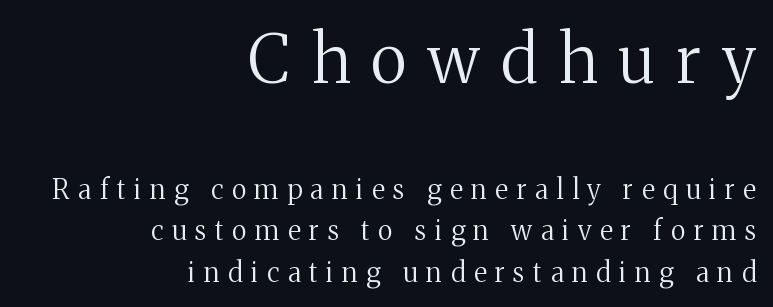
The image shows 67 px regular-weight serif type, upright; set right-aligned, normal line spacing (1.52x), unusually wide letter spacing (+0.32 em), not underlined; the first (top) block is 2.48x larger; medium stroke contrast and a medium x-height.
